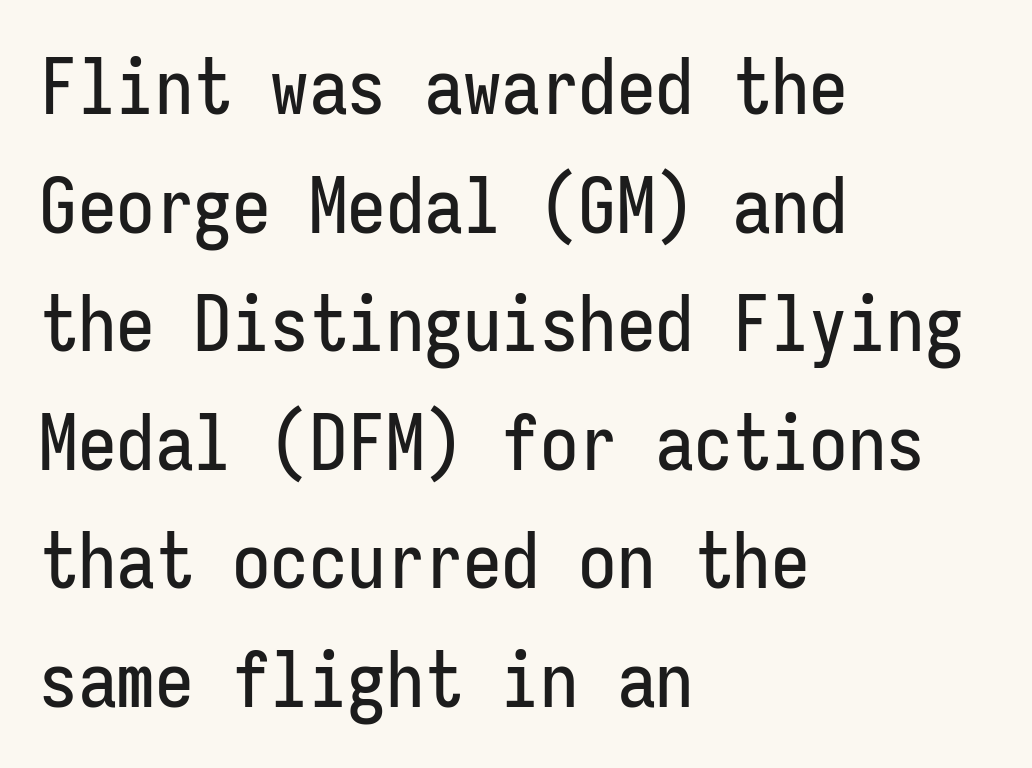
{"serif": "no", "italic": "no", "width": "condensed", "stroke_contrast": "low", "x_height": "medium", "monospaced": "yes", "underline": "no", "align": "left", "line_spacing": "normal", "line_spacing_ratio": 1.54, "letter_spacing": "normal", "letter_spacing_em": 0.0, "glyph_px": 77}
